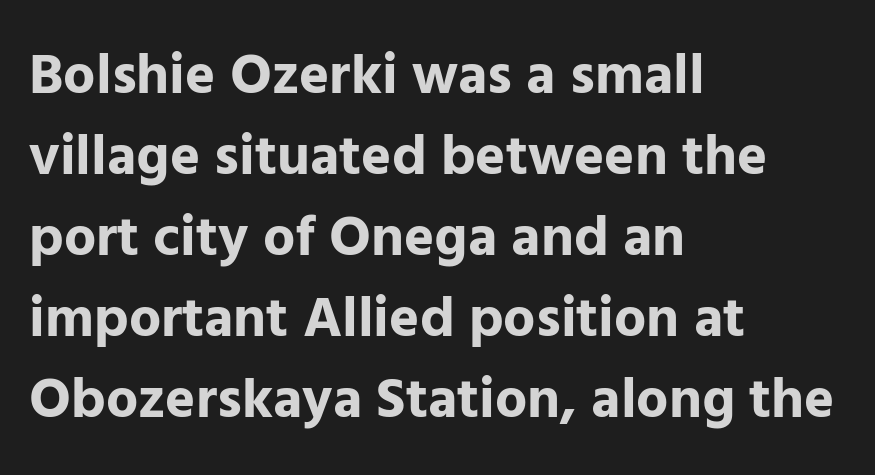
The image shows 57 px bold sans-serif type, upright; set left-aligned, normal line spacing (1.42x), normal letter spacing, not underlined; low stroke contrast and a medium x-height.
